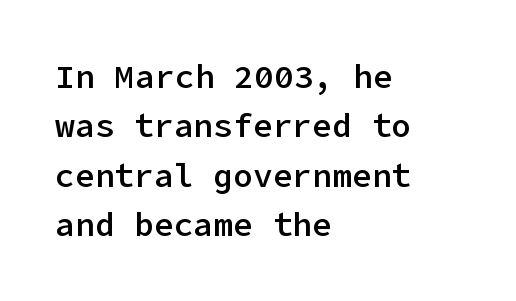
Q: Is the text bold? A: Semi-bold.
Q: Is the text italic (slanted)? A: No, it is upright.
Q: Is the typeface a serif or a sans-serif typeface? A: Sans-serif.
Q: Is the text underlined? A: No.
Q: How is the paragraph aligned? A: Left-aligned.
Q: Is the spacing between letters normal or unusually wide? A: Normal.
Q: Is the spacing between lines tight, normal or loose? A: Normal.
Q: Width (condensed, normal, or wide)? A: Normal.
Q: Stroke contrast? A: Low.
Q: x-height? A: Medium.
